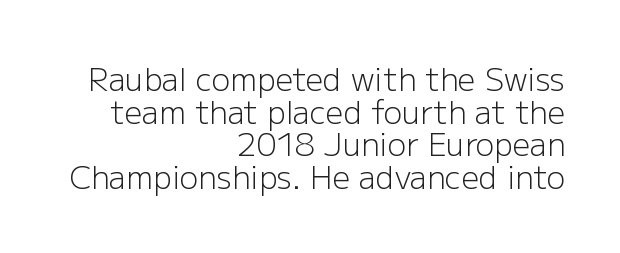
The image shows 31 px light sans-serif type, upright; set right-aligned, tight line spacing (1.05x), normal letter spacing, not underlined; low stroke contrast and a medium x-height.
